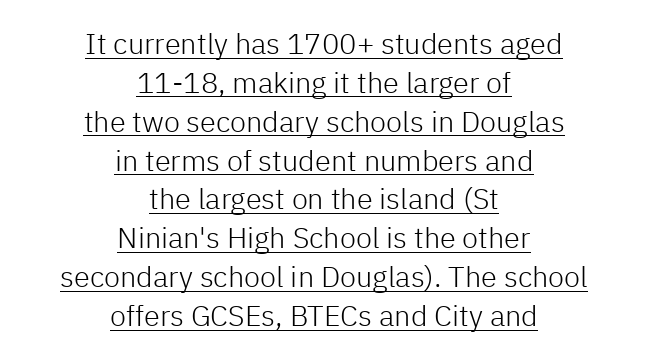
{"serif": "no", "italic": "no", "bold": "no", "weight": "light", "width": "normal", "stroke_contrast": "low", "x_height": "medium", "monospaced": "no", "underline": "yes", "align": "center", "line_spacing": "normal", "line_spacing_ratio": 1.34, "letter_spacing": "normal", "letter_spacing_em": 0.0, "glyph_px": 29}
